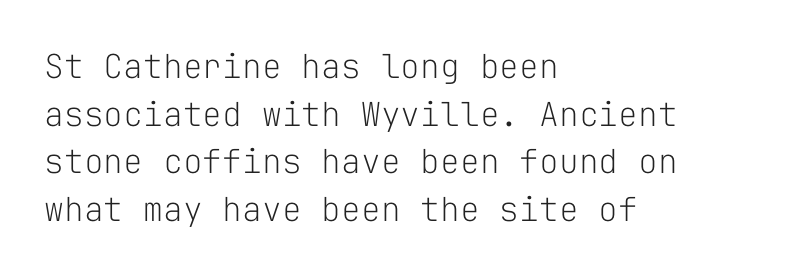
The image shows 33 px light sans-serif type, upright, monospaced; set left-aligned, normal line spacing (1.44x), normal letter spacing, not underlined; low stroke contrast and a medium x-height.
